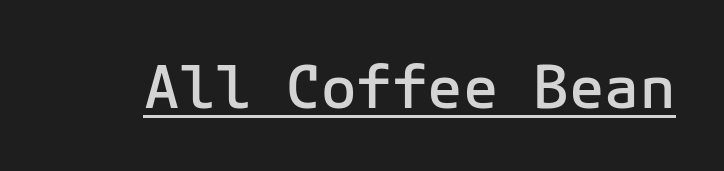
The image shows 59 px semibold sans-serif type, upright, monospaced; set normal letter spacing, underlined; low stroke contrast and a medium x-height.
